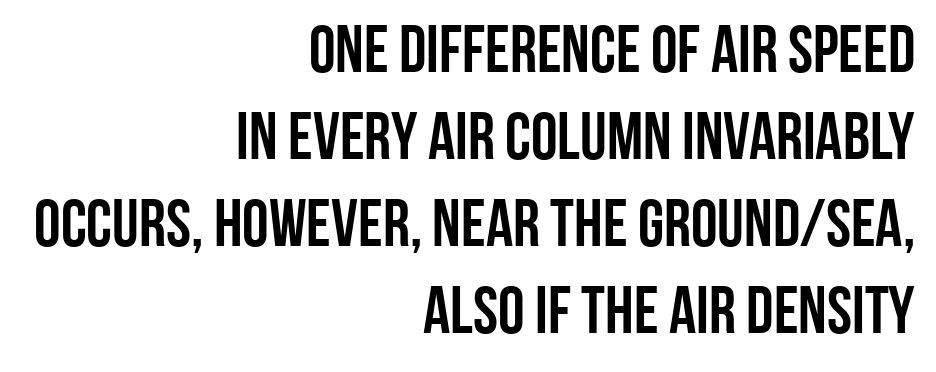
The font's upright variant was chosen for this text. The foot of each line stays bare and open. These lines are rendered in a variable-pitch font. In terms of letterform style, serifs are entirely absent.
